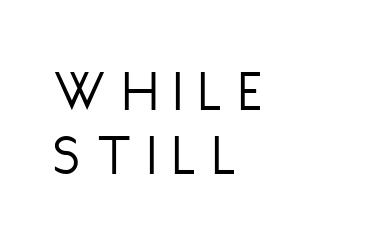
The characters are drawn with everyday or finer stroke widths. The lettering holds an erect, upright posture throughout. A clean baseline with only descenders dipping below it. Rows of type sit shoulder to shoulder in the vertical direction.
